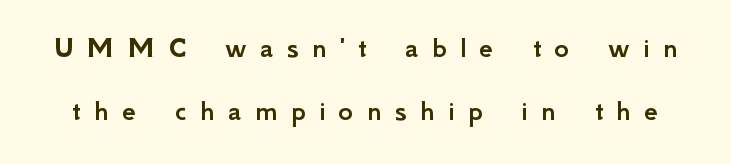
Q: Is the text italic (slanted)? A: No, it is upright.
Q: Is the typeface a serif or a sans-serif typeface? A: Sans-serif.
Q: Is the text underlined? A: No.
Q: Is the spacing between letters normal or unusually wide? A: Unusually wide.
Q: Is the spacing between lines tight, normal or loose? A: Loose.
Q: Width (condensed, normal, or wide)? A: Normal.
Q: Stroke contrast? A: Low.
Q: x-height? A: Small.
Q: Monospaced? A: No.
